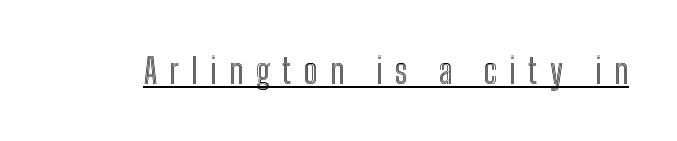
Q: Is the text italic (slanted)? A: No, it is upright.
Q: Is the text underlined? A: Yes.
Q: Is the spacing between letters normal or unusually wide? A: Unusually wide.
Q: Width (condensed, normal, or wide)? A: Condensed.
Q: x-height? A: Medium.
Q: Monospaced? A: No.
